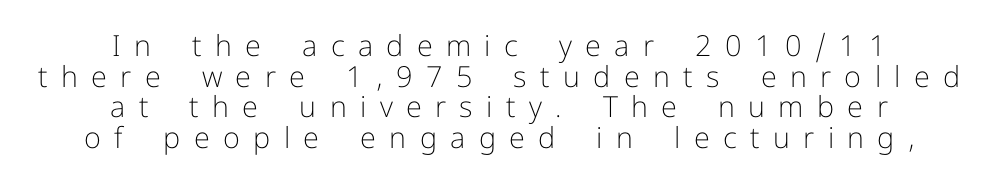
Line starts and ends both wander, symmetrically. This is the regular roman posture of the typeface. A sans-serif font was chosen for this passage. Compared with typical paragraphs, the rows here are closer together. The horizontal fit of the characters is loose and conspicuously gappy.
